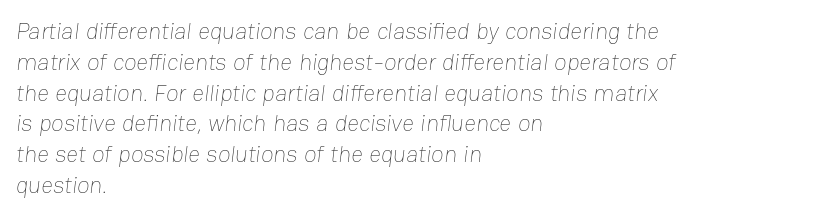
Q: Is the text bold? A: No.
Q: Is the text underlined? A: No.
Q: How is the paragraph aligned? A: Left-aligned.
Q: Is the spacing between letters normal or unusually wide? A: Normal.
Q: Is the spacing between lines tight, normal or loose? A: Normal.
